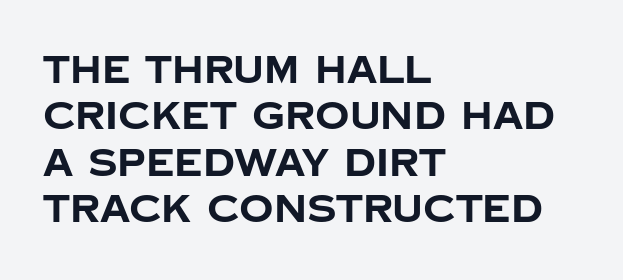
{"serif": "no", "italic": "no", "bold": "yes", "weight": "bold", "width": "normal", "stroke_contrast": "low", "x_height": "large", "monospaced": "no", "underline": "no", "align": "left", "line_spacing_ratio": 1.22, "letter_spacing": "normal", "letter_spacing_em": 0.0, "glyph_px": 38}
